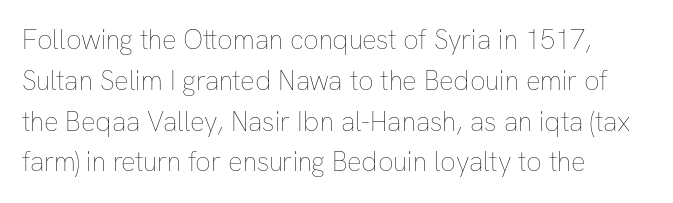
The passage shown stacks its lines at a standard gap. Plain, unruled lines of type. Summary of weight: not heavy and not bold. The rendering keeps characters at their native spacing. Notice how the stems are strictly vertical — no italics here.
